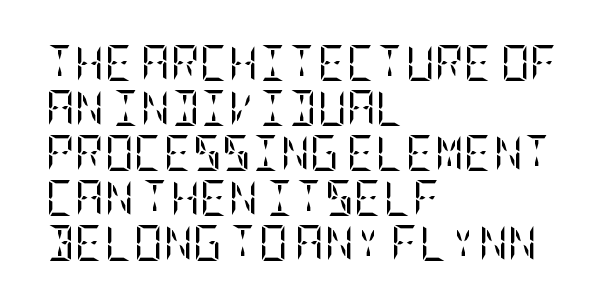
{"serif": "yes", "italic": "no", "bold": "no", "weight": "regular", "width": "condensed", "stroke_contrast": "low", "x_height": "large", "underline": "no", "align": "left", "line_spacing": "normal", "line_spacing_ratio": 1.25, "letter_spacing": "normal", "letter_spacing_em": 0.0, "glyph_px": 36}
